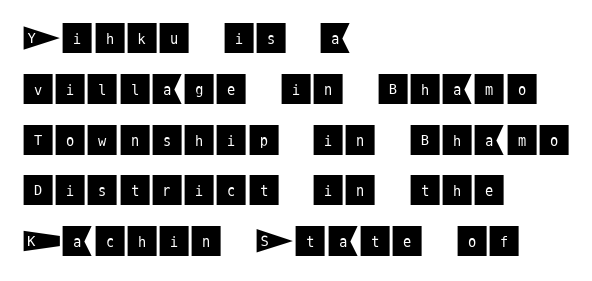
Decoration check: the copy has no underline. The vertical gap from one line to the next is medium. The typesetter chose a ragged-right arrangement here. Posture: straight, roman, zero tilt. Nothing unusual about the tracking: characters are spaced as the font intends.
